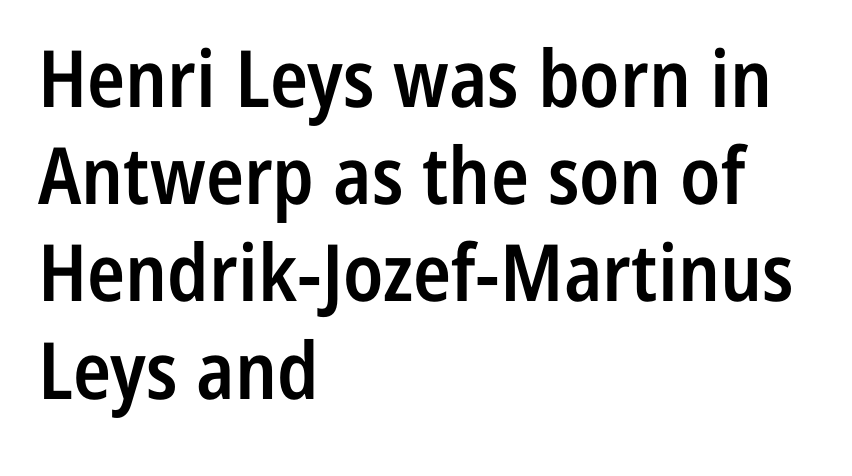
Q: Is the text bold? A: Semi-bold.
Q: Is the text italic (slanted)? A: No, it is upright.
Q: Is the typeface a serif or a sans-serif typeface? A: Sans-serif.
Q: Is the text underlined? A: No.
Q: How is the paragraph aligned? A: Left-aligned.
Q: Is the spacing between letters normal or unusually wide? A: Normal.
Q: Width (condensed, normal, or wide)? A: Condensed.
Q: Stroke contrast? A: Low.
Q: x-height? A: Medium.
Q: Monospaced? A: No.
